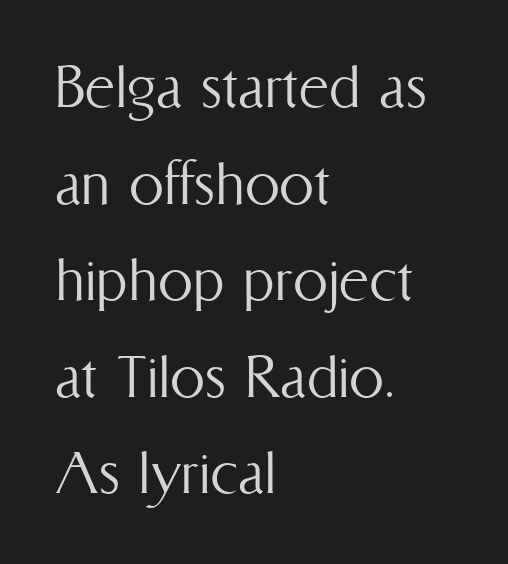
The image shows 70 px light, condensed type, upright; set left-aligned, normal line spacing (1.38x), normal letter spacing, not underlined; medium stroke contrast and a medium x-height.
